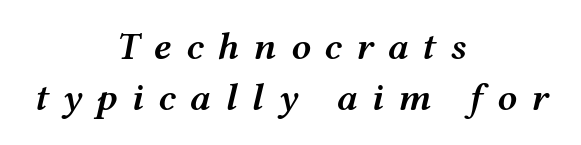
Q: Is the text bold? A: Semi-bold.
Q: Is the text italic (slanted)? A: Yes, it leans right by about 12 degrees.
Q: Is the text underlined? A: No.
Q: How is the paragraph aligned? A: Centered.
Q: Is the spacing between letters normal or unusually wide? A: Unusually wide.
Q: Is the spacing between lines tight, normal or loose? A: Normal.
Q: Width (condensed, normal, or wide)? A: Wide.
Q: Stroke contrast? A: Medium.
Q: x-height? A: Medium.
Q: Monospaced? A: No.
